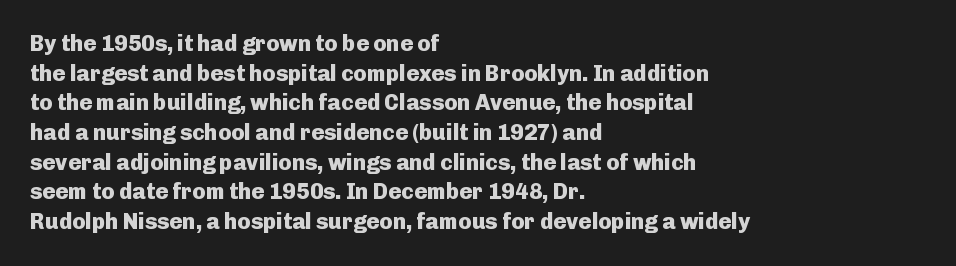
The image shows 22 px bold type, upright; set left-aligned, normal line spacing (1.35x), normal letter spacing, not underlined.
